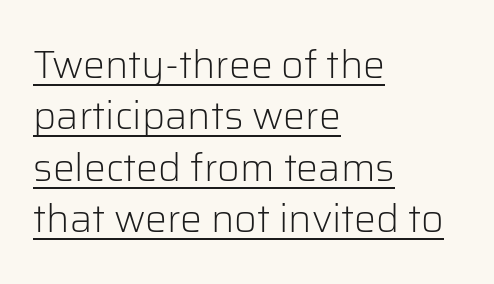
Q: Is the text bold? A: No.
Q: Is the text italic (slanted)? A: No, it is upright.
Q: Is the typeface a serif or a sans-serif typeface? A: Sans-serif.
Q: Is the text underlined? A: Yes.
Q: How is the paragraph aligned? A: Left-aligned.
Q: Is the spacing between letters normal or unusually wide? A: Normal.
Q: Is the spacing between lines tight, normal or loose? A: Normal.
Q: Width (condensed, normal, or wide)? A: Normal.
Q: Stroke contrast? A: Low.
Q: x-height? A: Medium.
Q: Monospaced? A: No.
